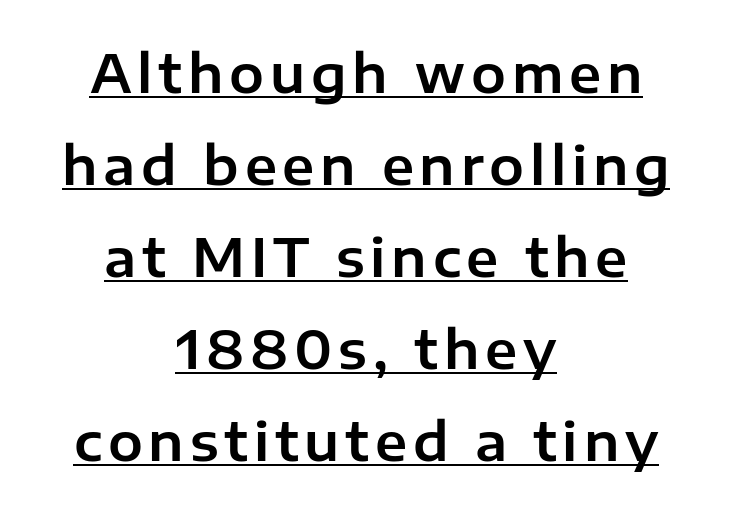
{"serif": "no", "italic": "no", "width": "normal", "stroke_contrast": "low", "x_height": "medium", "monospaced": "no", "underline": "yes", "align": "center", "line_spacing_ratio": 1.77, "glyph_px": 52}
